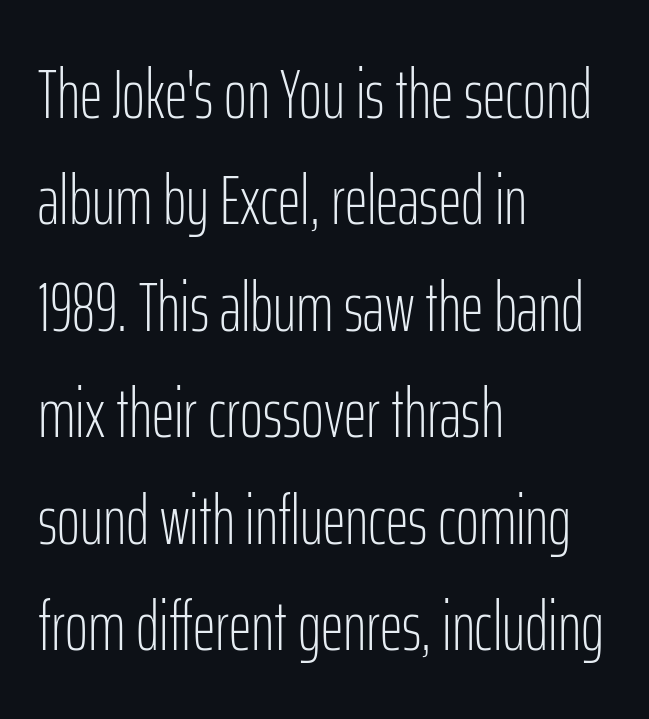
The image shows 70 px light, condensed sans-serif type, upright; set left-aligned, normal line spacing (1.52x), normal letter spacing, not underlined; low stroke contrast and a medium x-height.
